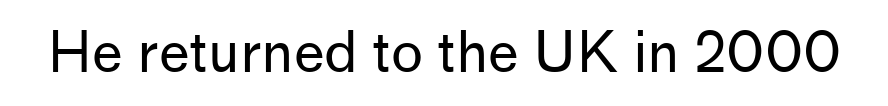
The image shows 55 px regular-weight sans-serif type, upright; set normal letter spacing, not underlined; low stroke contrast and a medium x-height.
